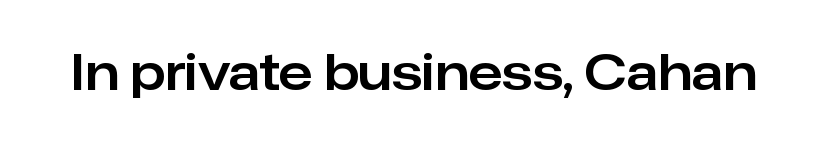
The image shows 50 px sans-serif type, upright; set normal letter spacing, not underlined; low stroke contrast and a medium x-height.
